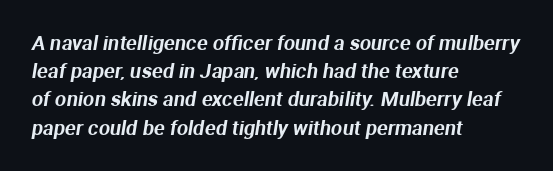
Q: Is the text underlined? A: No.
Q: How is the paragraph aligned? A: Left-aligned.
Q: Is the spacing between letters normal or unusually wide? A: Normal.
Q: Is the spacing between lines tight, normal or loose? A: Normal.
